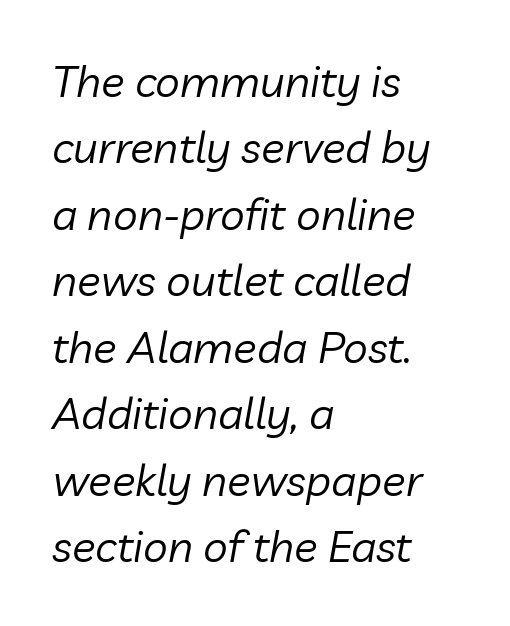
Observe the lean: these are italic letterforms. The strip under each line holds only bare page. The strokes are not fattened; the text isn't bold. Spacing verdict: proportional, widths tailored to each character.
